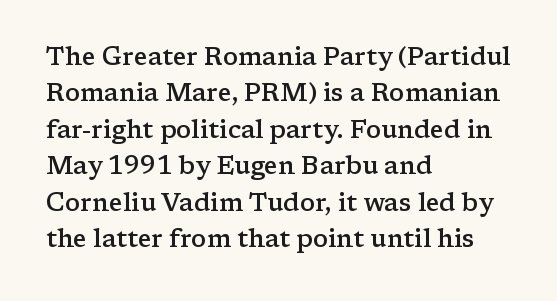
{"italic": "no", "bold": "semi", "underline": "no", "align": "left", "line_spacing": "normal", "line_spacing_ratio": 1.46, "letter_spacing": "normal", "letter_spacing_em": 0.0, "glyph_px": 25}
